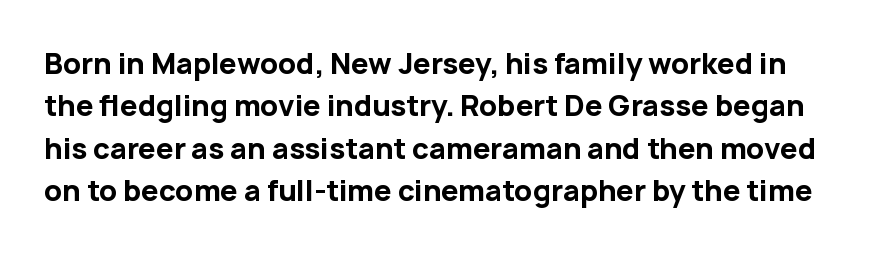
Q: Is the text bold? A: Yes.
Q: Is the text italic (slanted)? A: No, it is upright.
Q: Is the typeface a serif or a sans-serif typeface? A: Sans-serif.
Q: Is the text underlined? A: No.
Q: Is the spacing between letters normal or unusually wide? A: Normal.
Q: Is the spacing between lines tight, normal or loose? A: Normal.
Q: Width (condensed, normal, or wide)? A: Normal.
Q: Stroke contrast? A: Low.
Q: x-height? A: Medium.
Q: Monospaced? A: No.
